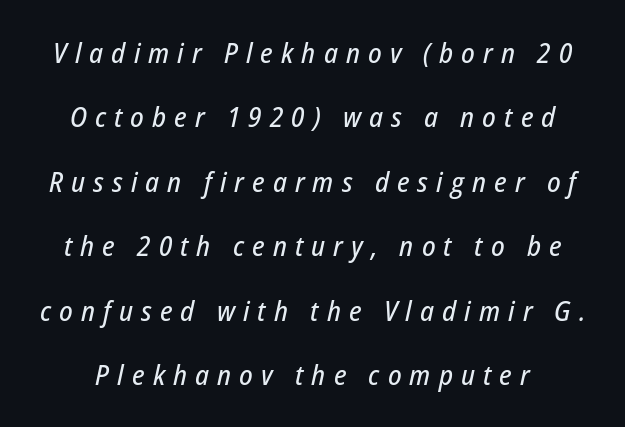
{"italic": "yes", "lean": "right", "slant_degrees": 12, "width": "condensed", "stroke_contrast": "low", "x_height": "medium", "monospaced": "no", "underline": "no", "line_spacing": "loose", "line_spacing_ratio": 2.3, "letter_spacing": "wide", "letter_spacing_em": 0.29, "glyph_px": 28}
